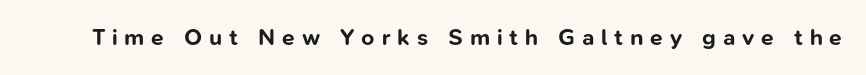
Q: Is the text bold? A: Yes.
Q: Is the text italic (slanted)? A: No, it is upright.
Q: Is the text underlined? A: No.
Q: Is the spacing between letters normal or unusually wide? A: Unusually wide.
